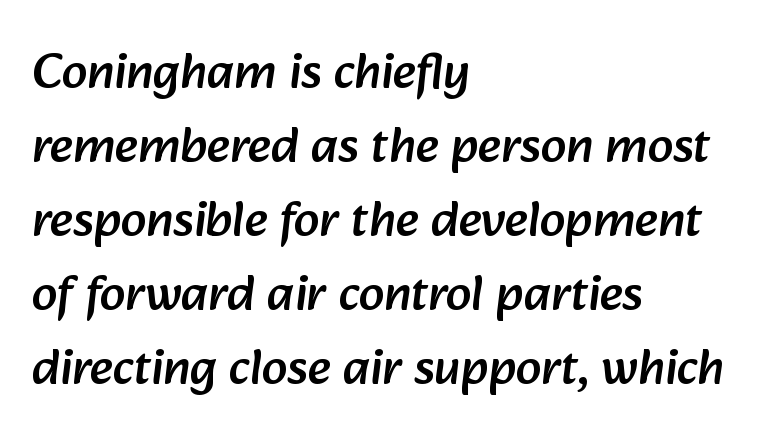
Stroke terminals: plain, sans-serif. Default kerning and tracking; the words read as compact shapes. Horizontal alignment here is leftward, the default for most running prose. Students, observe: this is what conventionally led text looks like. You could not count columns in this text — the font is proportionally spaced.
